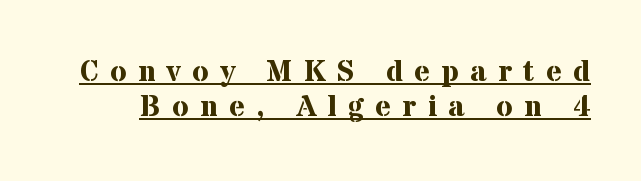
The image shows 30 px bold serif type, upright; set line spacing 1.18x, unusually wide letter spacing (+0.38 em), underlined; medium stroke contrast and a medium x-height.
